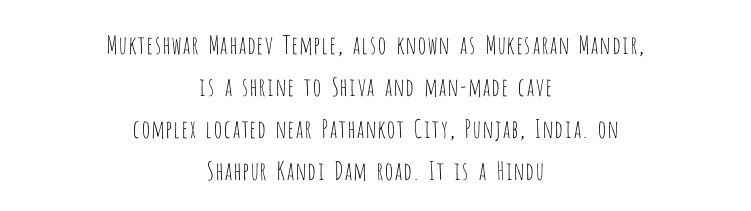
Q: Is the text bold? A: No.
Q: Is the text italic (slanted)? A: No, it is upright.
Q: Is the text underlined? A: No.
Q: How is the paragraph aligned? A: Centered.
Q: Is the spacing between letters normal or unusually wide? A: Normal.
Q: Is the spacing between lines tight, normal or loose? A: Normal.
